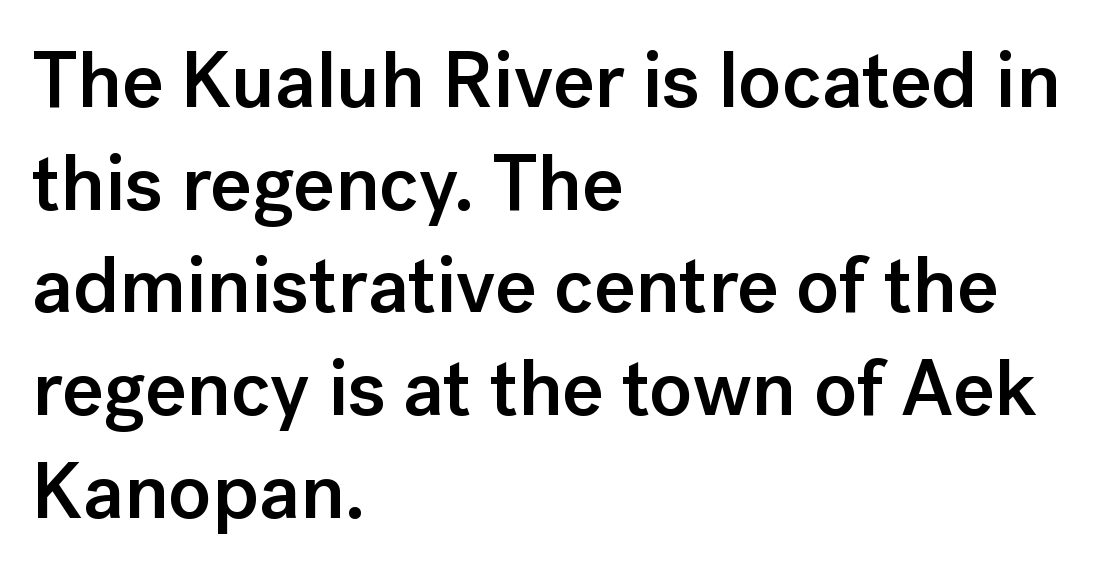
No feet cap the strokes, marking this as sans-serif type. Caption: semibold face, moderately heavy strokes. A normal amount of white space separates one row of letters from the next. Descenders are the only things crossing below the line.
